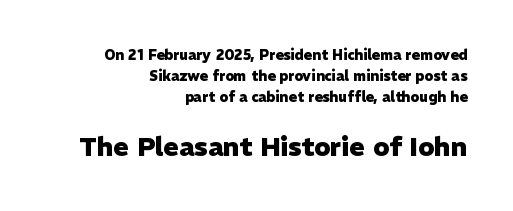
Q: Is the text bold? A: Yes.
Q: Is the text italic (slanted)? A: No, it is upright.
Q: Is the text underlined? A: No.
Q: How is the paragraph aligned? A: Right-aligned.
Q: Is the spacing between letters normal or unusually wide? A: Normal.
Q: Is the spacing between lines tight, normal or loose? A: Normal.
Q: Which block of text is set in a larger size, the first (top) or the second (bottom)? A: The second (bottom) one.
